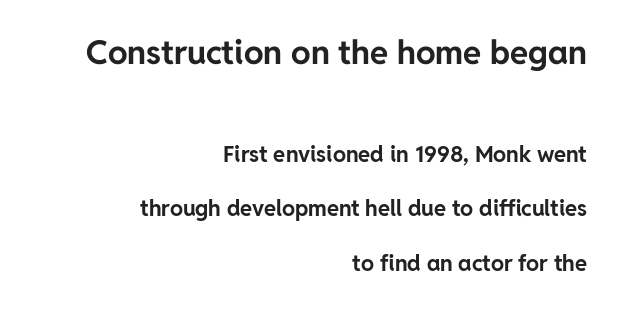
Which chunk is bigger? The first one — the top block dwarfs the bottom. The strokes are fattened all the way to bold. The letters stand straight up with perfectly vertical stems. The passage shown is typed in a proportional face where columns would drift.
